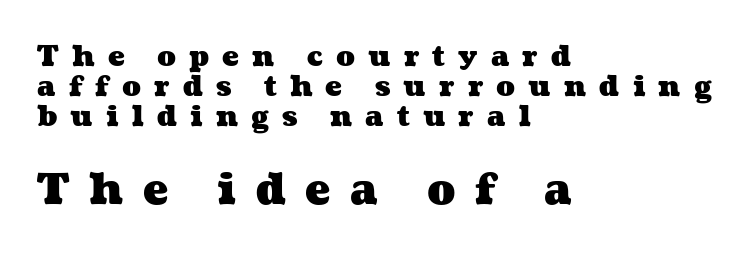
Q: Is the text bold? A: Yes.
Q: Is the text underlined? A: No.
Q: How is the paragraph aligned? A: Left-aligned.
Q: Is the spacing between letters normal or unusually wide? A: Unusually wide.
Q: Is the spacing between lines tight, normal or loose? A: Tight.
Q: Which block of text is set in a larger size, the first (top) or the second (bottom)? A: The second (bottom) one.
Q: Width (condensed, normal, or wide)? A: Wide.
Q: Stroke contrast? A: Medium.
Q: x-height? A: Medium.
Q: Monospaced? A: No.
